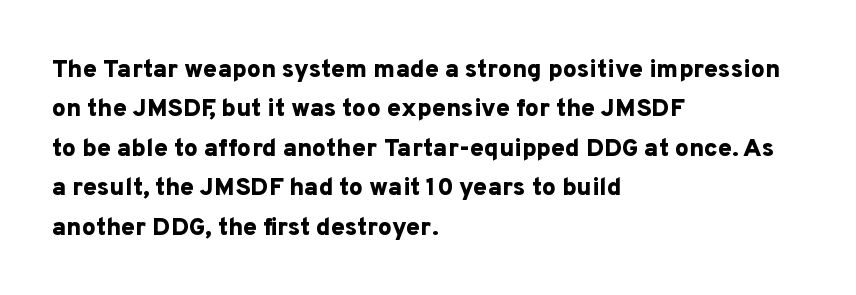
Evenly set lines give the paragraph a standard silhouette. Glance below the letters and you will spot only blank space. Typeset ragged right — the left edge is the straight one. This sample uses plain, unmodified letter spacing. Style check: upright. I'd describe the lettering as bold — thick and assertive.
